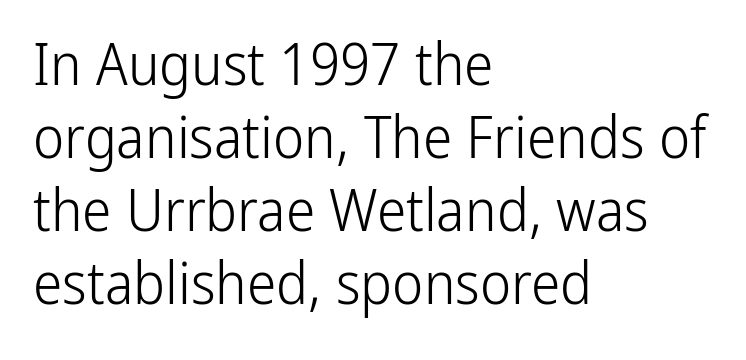
Q: Is the text bold? A: No.
Q: Is the text italic (slanted)? A: No, it is upright.
Q: Is the typeface a serif or a sans-serif typeface? A: Sans-serif.
Q: Is the text underlined? A: No.
Q: How is the paragraph aligned? A: Left-aligned.
Q: Is the spacing between letters normal or unusually wide? A: Normal.
Q: Width (condensed, normal, or wide)? A: Condensed.
Q: Stroke contrast? A: Low.
Q: x-height? A: Medium.
Q: Monospaced? A: No.
